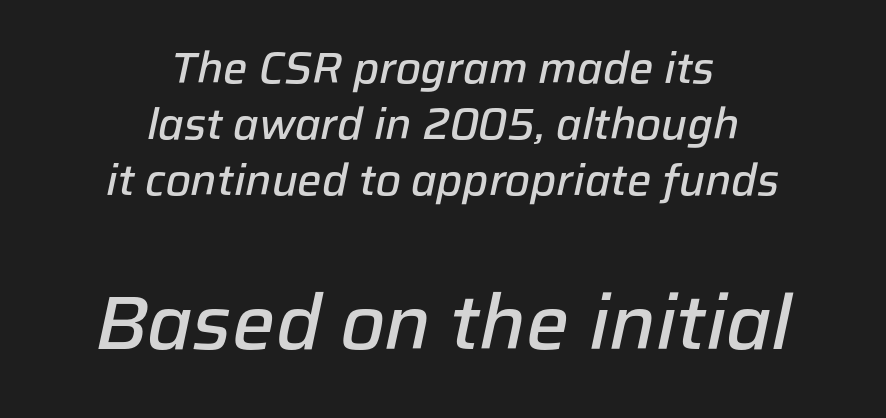
{"italic": "yes", "lean": "right", "slant_degrees": 12, "bold": "semi", "weight": "semibold", "width": "normal", "stroke_contrast": "low", "x_height": "medium", "monospaced": "no", "underline": "no", "align": "center", "line_spacing": "normal", "line_spacing_ratio": 1.3, "letter_spacing": "normal", "letter_spacing_em": 0.0, "larger_block": "second", "size_ratio": 1.77, "glyph_px": 76}
